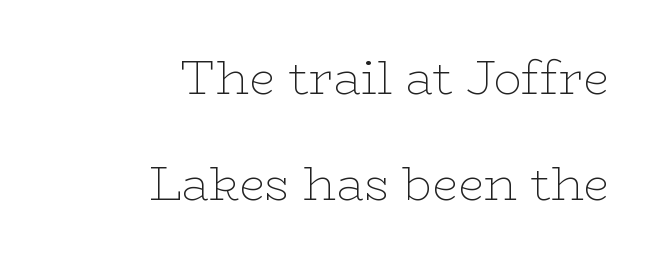
The image shows 47 px thin, wide serif type, upright; set right-aligned, loose line spacing (2.25x), normal letter spacing, not underlined; low stroke contrast and a medium x-height.
